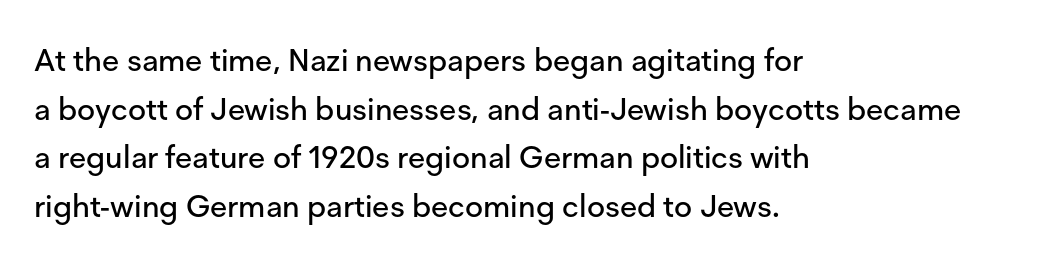
Q: Is the text italic (slanted)? A: No, it is upright.
Q: Is the typeface a serif or a sans-serif typeface? A: Sans-serif.
Q: Is the text underlined? A: No.
Q: How is the paragraph aligned? A: Left-aligned.
Q: Is the spacing between letters normal or unusually wide? A: Normal.
Q: Is the spacing between lines tight, normal or loose? A: Normal.
Q: Width (condensed, normal, or wide)? A: Normal.
Q: Stroke contrast? A: Low.
Q: x-height? A: Medium.
Q: Monospaced? A: No.
